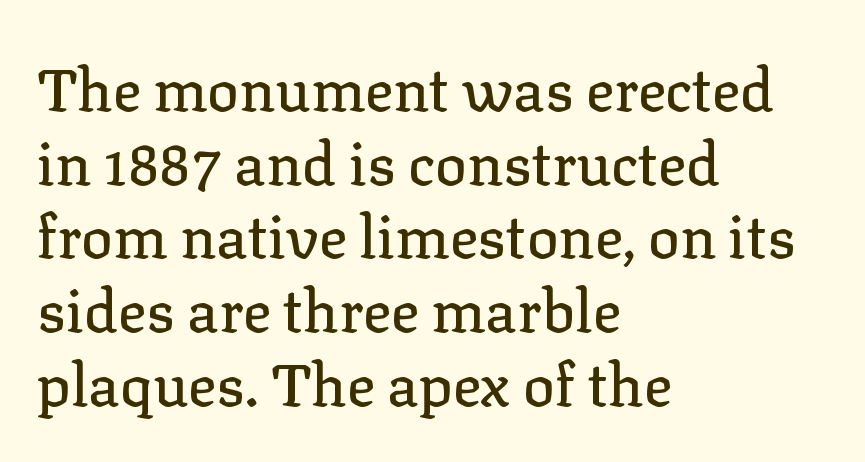
The image shows 59 px serif type, upright; set left-aligned, normal line spacing (1.25x), normal letter spacing, not underlined; low stroke contrast and a medium x-height.
